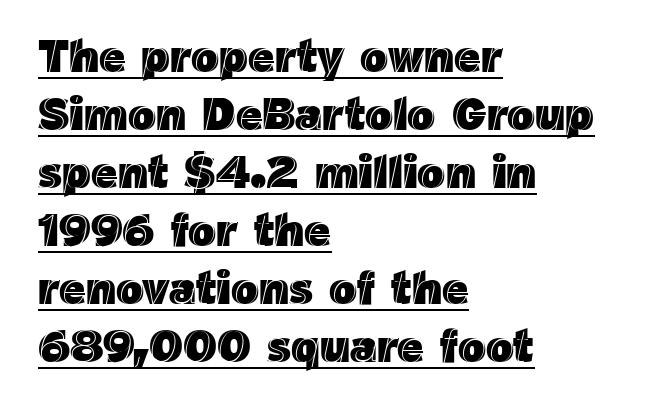
{"italic": "no", "width": "normal", "x_height": "medium", "monospaced": "no", "underline": "yes", "align": "left", "line_spacing": "normal", "line_spacing_ratio": 1.26, "letter_spacing": "normal", "letter_spacing_em": 0.0, "glyph_px": 46}
